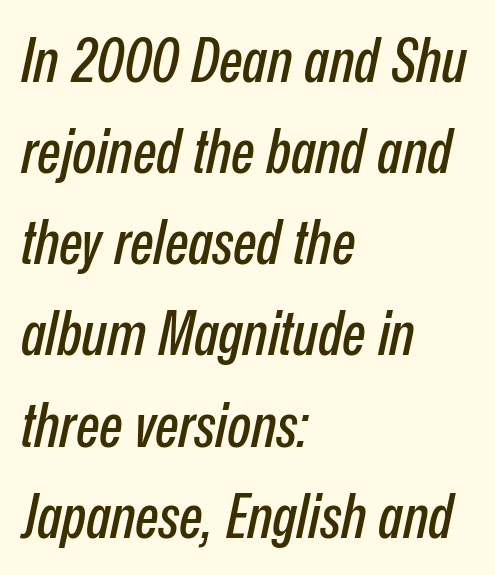
{"italic": "yes", "lean": "right", "slant_degrees": 12, "width": "condensed", "stroke_contrast": "low", "x_height": "medium", "monospaced": "no", "underline": "no", "align": "left", "line_spacing": "normal", "line_spacing_ratio": 1.47, "letter_spacing": "normal", "letter_spacing_em": 0.0, "glyph_px": 62}
